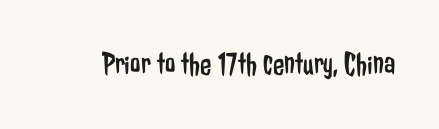
If you drew a line through each stem, it would be perfectly vertical. No feet cap the strokes, marking this as sans-serif type. The space beneath each line is pristine and unruled. The letters sit at their default tracking, neither squeezed nor spread. Varying glyph widths throughout — classic text-font behaviour. Stems here are at most as thick as an everyday book face.
